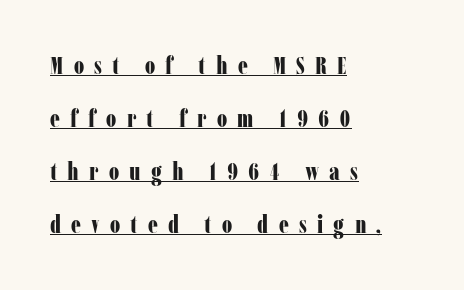
The image shows 25 px bold type, upright; set left-aligned, loose line spacing (2.12x), unusually wide letter spacing (+0.41 em), underlined.
